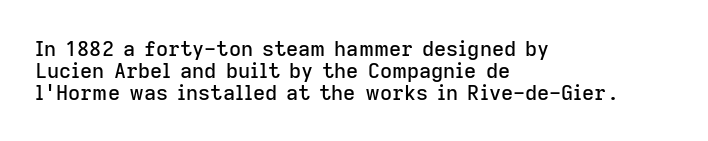
The tracking reads as untouched default to a designer's eye. Line starts are locked; line ends wander. Unlike italic type, these characters show no tilt at all. Students, observe: this is what under-led, compact text looks like. The baseline area is clear.
